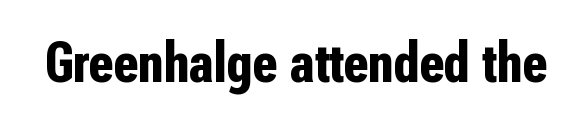
Q: Is the text bold? A: Yes.
Q: Is the text italic (slanted)? A: No, it is upright.
Q: Is the typeface a serif or a sans-serif typeface? A: Sans-serif.
Q: Is the text underlined? A: No.
Q: Is the spacing between letters normal or unusually wide? A: Normal.
Q: Width (condensed, normal, or wide)? A: Condensed.
Q: Stroke contrast? A: Low.
Q: x-height? A: Medium.
Q: Monospaced? A: No.
